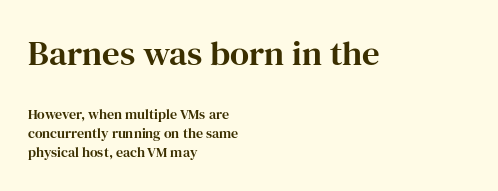
The type family on display is of the serif kind. Caption: standard tracking, unaltered. Type without underlining. The letters advance in unequal steps, a hallmark of proportional type. Between these two stacked blocks, the higher one wins on size.
